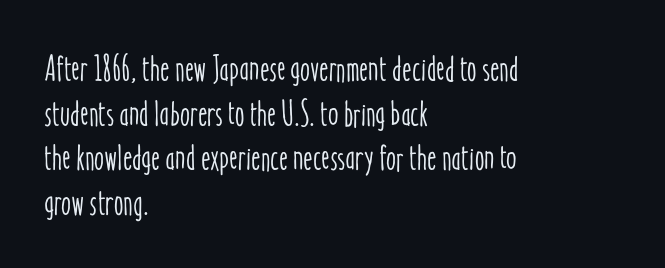
{"italic": "no", "width": "condensed", "stroke_contrast": "low", "x_height": "medium", "monospaced": "no", "underline": "no", "align": "left", "line_spacing_ratio": 1.24, "letter_spacing": "normal", "letter_spacing_em": 0.0, "glyph_px": 36}
